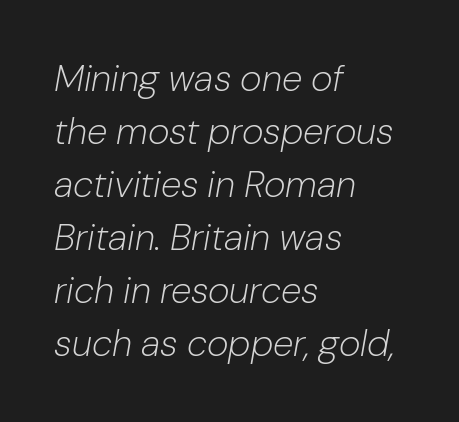
{"italic": "yes", "lean": "right", "slant_degrees": 10, "bold": "no", "weight": "light", "width": "normal", "stroke_contrast": "low", "x_height": "medium", "monospaced": "no", "underline": "no", "align": "left", "line_spacing": "normal", "line_spacing_ratio": 1.43, "letter_spacing": "normal", "letter_spacing_em": 0.0, "glyph_px": 37}
